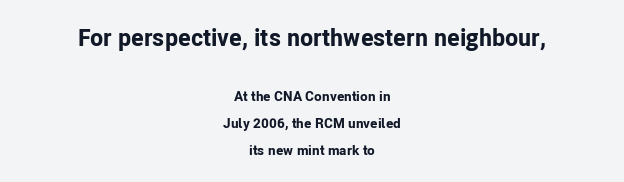
{"italic": "no", "bold": "yes", "underline": "no", "align": "center", "line_spacing": "loose", "line_spacing_ratio": 1.91, "letter_spacing": "normal", "letter_spacing_em": 0.0, "larger_block": "first", "size_ratio": 1.71, "glyph_px": 24}
